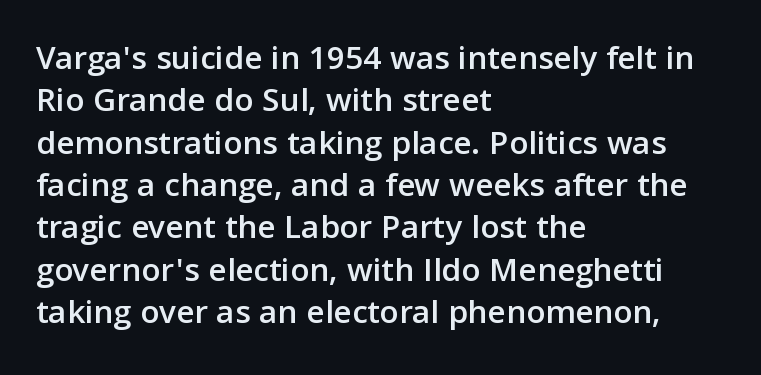
{"serif": "no", "italic": "no", "width": "normal", "stroke_contrast": "low", "x_height": "medium", "monospaced": "no", "underline": "no", "align": "left", "line_spacing_ratio": 1.21, "letter_spacing": "normal", "letter_spacing_em": 0.0, "glyph_px": 35}
